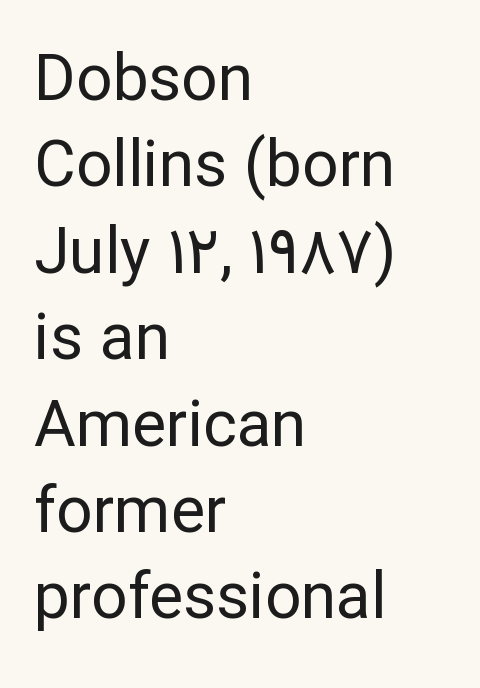
The image shows 64 px regular-weight sans-serif type, upright; set left-aligned, normal line spacing (1.35x), normal letter spacing, not underlined; low stroke contrast and a medium x-height.
